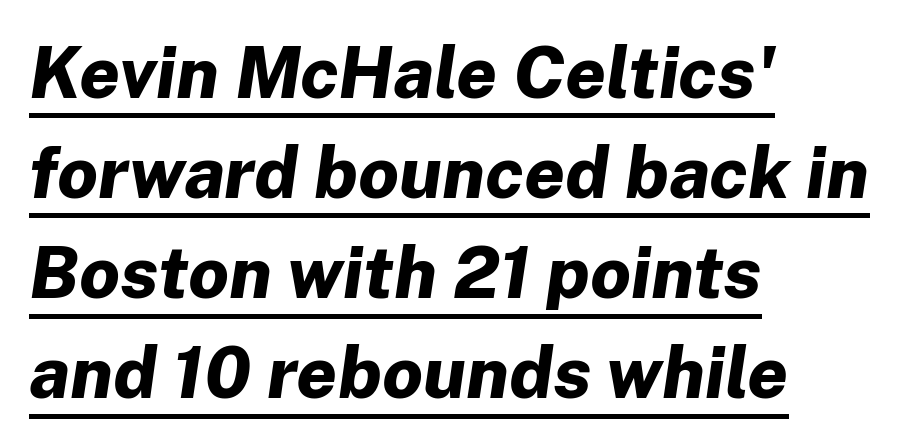
Observe the lean: these are italic letterforms. Proportional: the letters do not fall into vertical columns. Is there an underline? Yes — a line sits under the letters. Does the weight exceed regular? Yes, all the way to bold. The gaps between neighbouring characters are ordinary and unremarkable.
